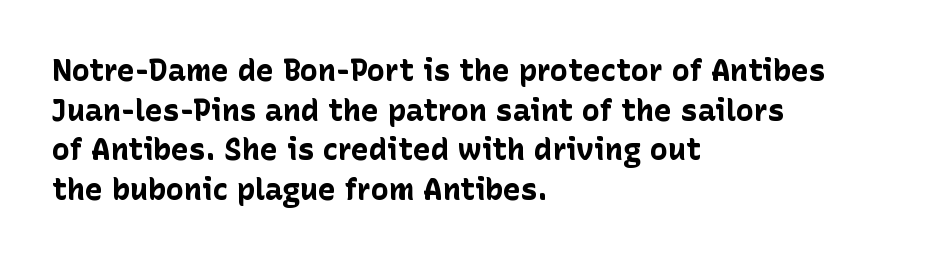
Plenty of ink on the page — the face is bold. The letters stand straight up with perfectly vertical stems. The letters carry no serifs — their stems end cleanly without finishing strokes. Is the letter spacing exaggerated? No — it looks like the ordinary default. Line spacing here is normal.
